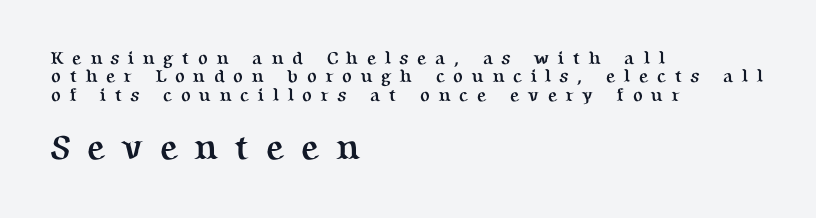
{"serif": "yes", "italic": "no", "bold": "yes", "weight": "semibold", "width": "normal", "stroke_contrast": "medium", "x_height": "medium", "monospaced": "no", "underline": "no", "align": "left", "line_spacing": "tight", "line_spacing_ratio": 1.02, "letter_spacing": "wide", "letter_spacing_em": 0.47, "larger_block": "second", "size_ratio": 1.94, "glyph_px": 35}
